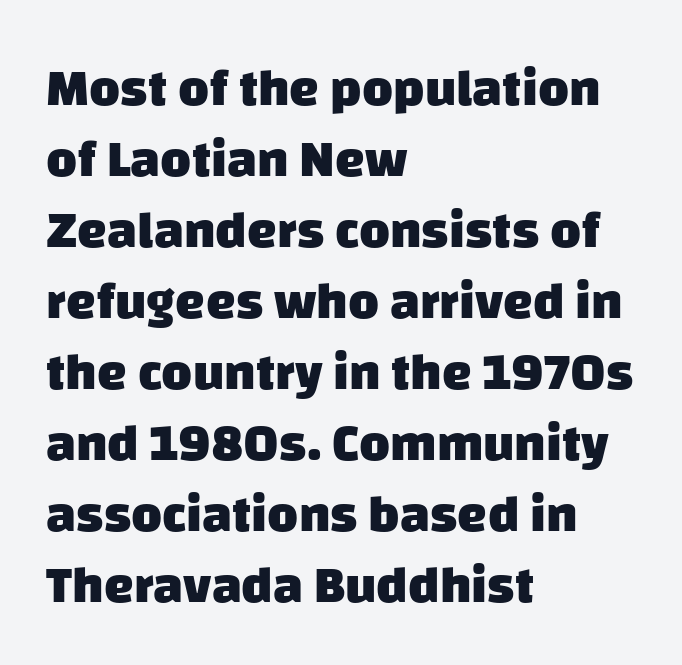
{"serif": "no", "bold": "yes", "weight": "heavy", "width": "normal", "stroke_contrast": "low", "x_height": "large", "monospaced": "no", "underline": "no", "align": "left", "line_spacing": "normal", "line_spacing_ratio": 1.34, "letter_spacing": "normal", "letter_spacing_em": 0.0, "glyph_px": 53}
